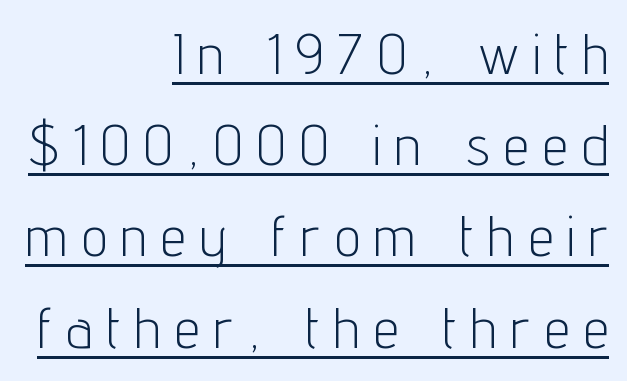
The image shows 57 px light, condensed sans-serif type, upright; set right-aligned, normal line spacing (1.6x), unusually wide letter spacing (+0.26 em), underlined; low stroke contrast and a medium x-height.
